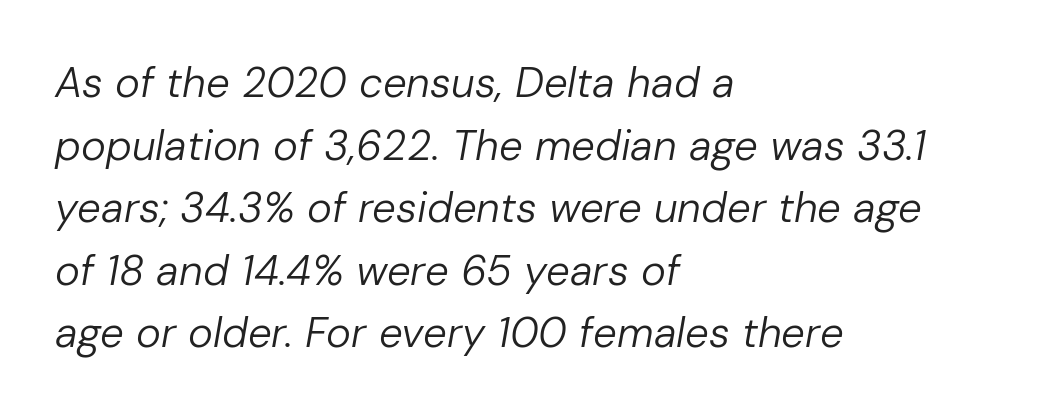
Rule under the text: the space is simply empty. Whoever set this chose a conventional vertical rhythm. The rendering applies a slant to the glyphs. Here the glyphs are tracked normally, forming tight word shapes.
